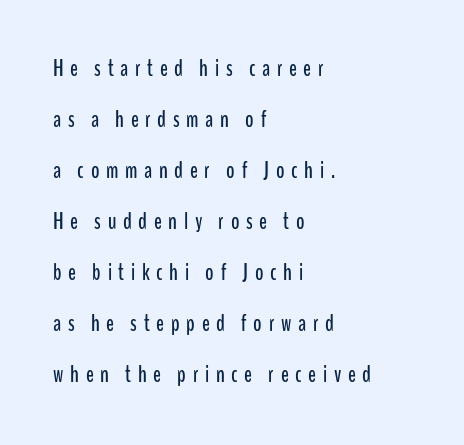
The image shows 23 px text type, upright; set left-aligned, loose line spacing (2.22x), unusually wide letter spacing (+0.29 em), not underlined.
